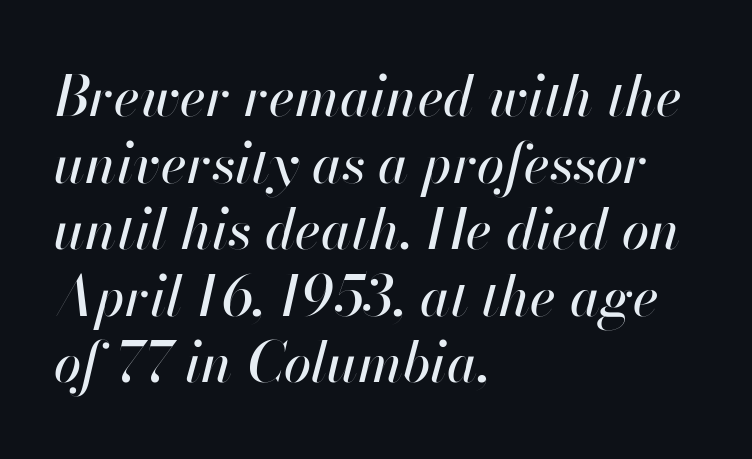
Q: Is the text italic (slanted)? A: Yes, it leans right by about 13 degrees.
Q: Is the text underlined? A: No.
Q: How is the paragraph aligned? A: Left-aligned.
Q: Is the spacing between letters normal or unusually wide? A: Normal.
Q: Width (condensed, normal, or wide)? A: Normal.
Q: Stroke contrast? A: High.
Q: x-height? A: Small.
Q: Monospaced? A: No.
